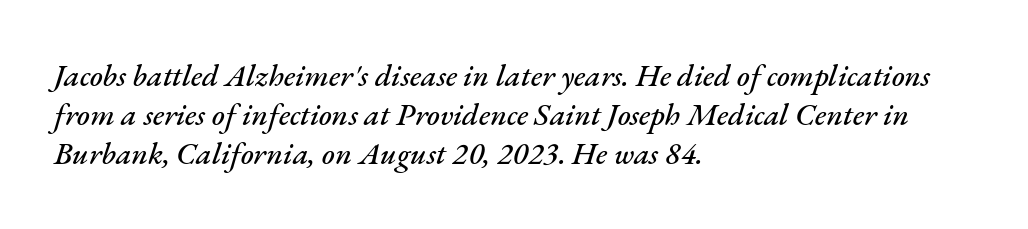
{"italic": "yes", "lean": "right", "slant_degrees": 17, "width": "normal", "stroke_contrast": "medium", "x_height": "small", "monospaced": "no", "underline": "no", "align": "left", "line_spacing": "normal", "line_spacing_ratio": 1.26, "letter_spacing": "normal", "letter_spacing_em": 0.0, "glyph_px": 31}
